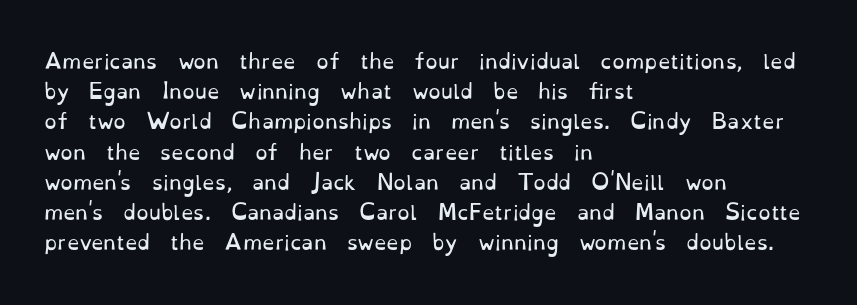
What stands out about the letter spacing? Nothing — it is the standard amount. The axis of the letterforms is exactly vertical. Check the space under the baseline: it is left empty. Evenly set lines give the paragraph a standard silhouette.
